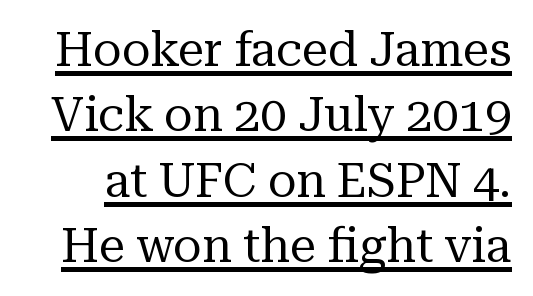
Q: Is the text bold? A: No.
Q: Is the text italic (slanted)? A: No, it is upright.
Q: Is the typeface a serif or a sans-serif typeface? A: Serif.
Q: Is the text underlined? A: Yes.
Q: Is the spacing between letters normal or unusually wide? A: Normal.
Q: Is the spacing between lines tight, normal or loose? A: Normal.
Q: Width (condensed, normal, or wide)? A: Normal.
Q: Stroke contrast? A: Medium.
Q: x-height? A: Medium.
Q: Monospaced? A: No.
